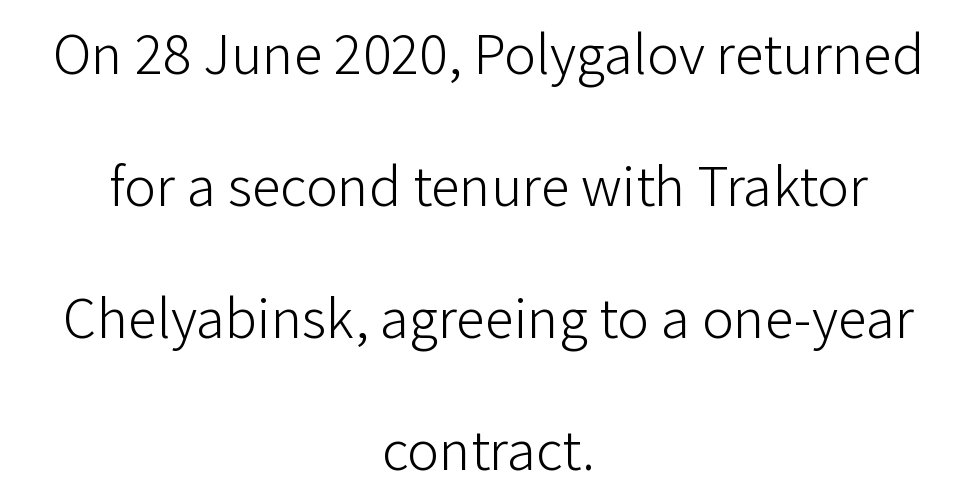
Q: Is the text bold? A: No.
Q: Is the text italic (slanted)? A: No, it is upright.
Q: Is the typeface a serif or a sans-serif typeface? A: Sans-serif.
Q: Is the text underlined? A: No.
Q: How is the paragraph aligned? A: Centered.
Q: Is the spacing between letters normal or unusually wide? A: Normal.
Q: Is the spacing between lines tight, normal or loose? A: Loose.
Q: Width (condensed, normal, or wide)? A: Normal.
Q: Stroke contrast? A: Low.
Q: x-height? A: Medium.
Q: Monospaced? A: No.
